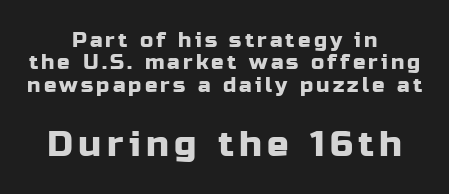
The image shows 36 px sans-serif type, upright; set centered, tight line spacing (1.06x), not underlined; the second (bottom) block is 1.71x larger; low stroke contrast and a medium x-height.
